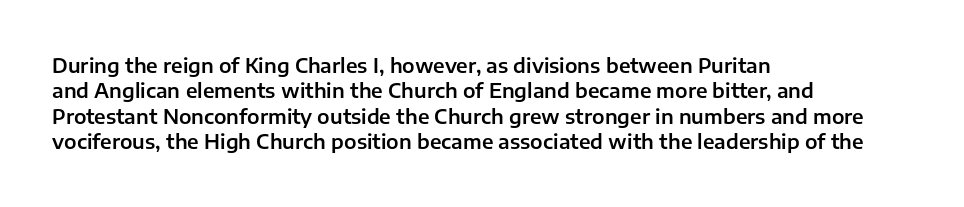
Q: Is the text italic (slanted)? A: No, it is upright.
Q: Is the text underlined? A: No.
Q: How is the paragraph aligned? A: Left-aligned.
Q: Is the spacing between letters normal or unusually wide? A: Normal.
Q: Is the spacing between lines tight, normal or loose? A: Normal.
